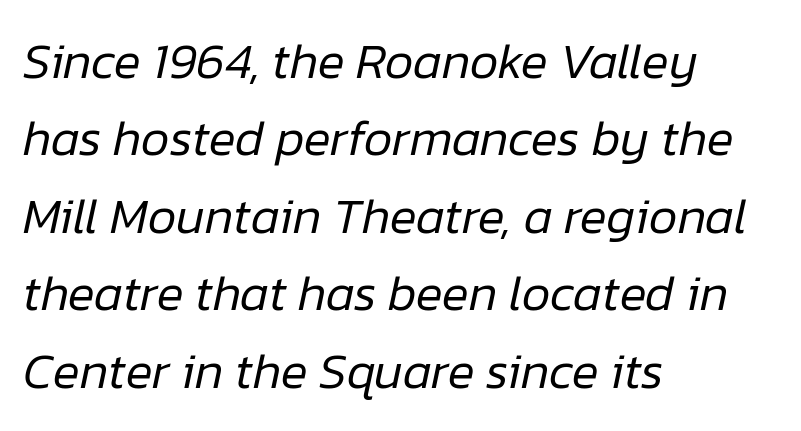
Q: Is the text bold? A: No.
Q: Is the text italic (slanted)? A: Yes, it leans right by about 12 degrees.
Q: Is the text underlined? A: No.
Q: How is the paragraph aligned? A: Left-aligned.
Q: Is the spacing between letters normal or unusually wide? A: Normal.
Q: Is the spacing between lines tight, normal or loose? A: Normal.
Q: Width (condensed, normal, or wide)? A: Normal.
Q: Stroke contrast? A: Low.
Q: x-height? A: Medium.
Q: Monospaced? A: No.
